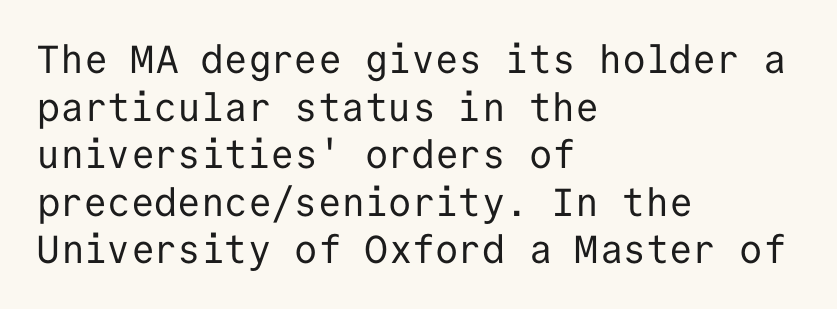
The image shows 39 px regular-weight sans-serif type, upright, monospaced; set left-aligned, line spacing 1.22x, normal letter spacing, not underlined; low stroke contrast and a medium x-height.
